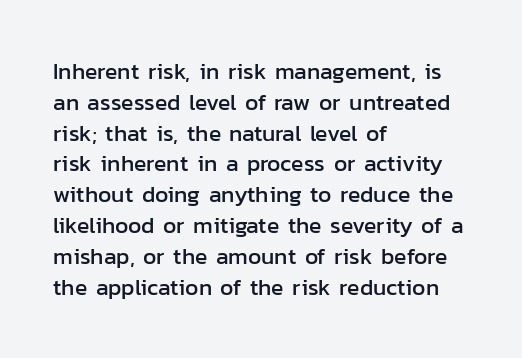
{"italic": "no", "underline": "no", "align": "left", "line_spacing": "normal", "line_spacing_ratio": 1.34, "letter_spacing": "normal", "letter_spacing_em": 0.0, "glyph_px": 23}
